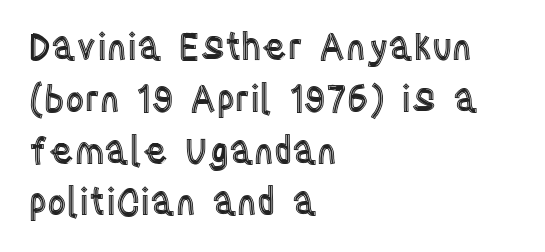
{"italic": "no", "width": "condensed", "x_height": "large", "monospaced": "no", "underline": "no", "align": "left", "line_spacing": "normal", "line_spacing_ratio": 1.4, "letter_spacing": "normal", "letter_spacing_em": 0.0, "glyph_px": 37}
